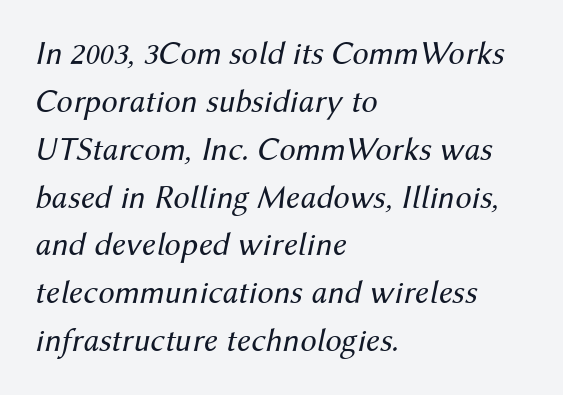
The tracking reads as untouched default to a designer's eye. Typeset ragged right — the left edge is the straight one. Decoration check: the copy has no underline. Interline gaps are of average width in this sample. Is the type slanted? Yes — the strokes lean at a clear angle.
